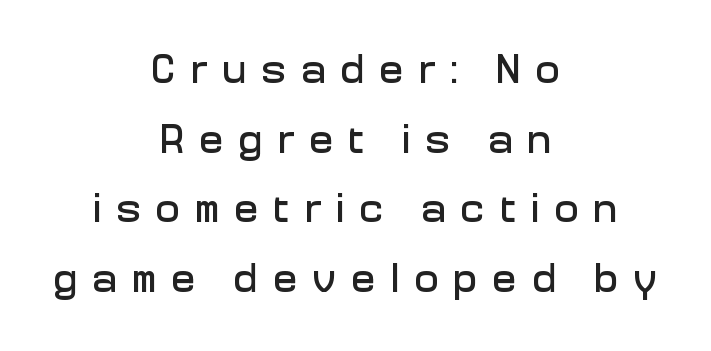
Ordinary non-slanted type is in use. Inter-character spacing is expanded well beyond the font's built-in metrics. Grotesque or geometric, the face here clearly has no serifs. A student would call this center alignment; a typographer would say set centered. This sample has the flowing, uneven cadence of proportional lettering.
